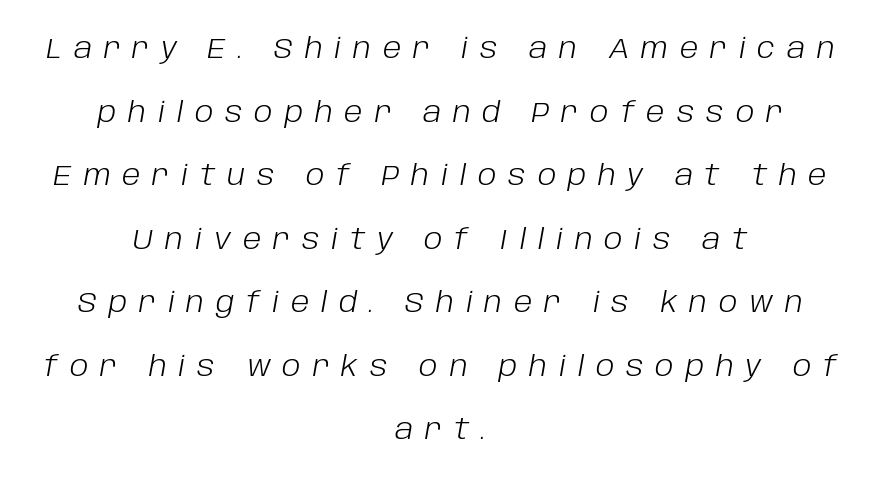
{"italic": "yes", "lean": "right", "slant_degrees": 10, "bold": "no", "weight": "light", "width": "normal", "stroke_contrast": "low", "x_height": "large", "monospaced": "no", "underline": "no", "align": "center", "line_spacing": "loose", "line_spacing_ratio": 2.27, "letter_spacing": "wide", "letter_spacing_em": 0.42, "glyph_px": 28}
